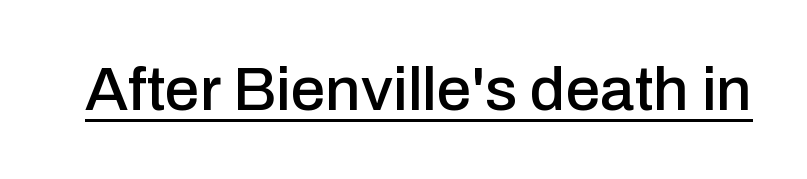
The image shows 62 px sans-serif type, upright; set normal letter spacing, underlined; low stroke contrast and a medium x-height.
